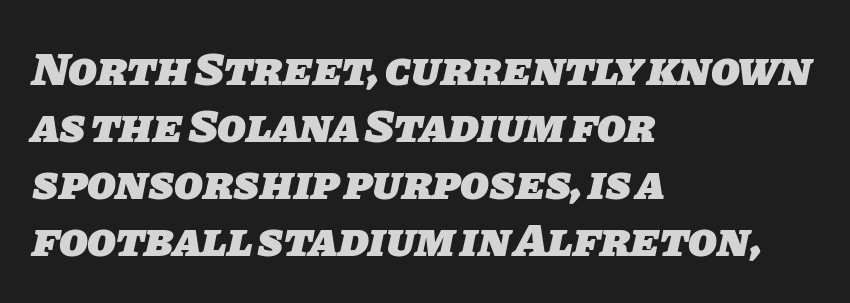
Q: Is the text bold? A: Yes.
Q: Is the typeface a serif or a sans-serif typeface? A: Serif.
Q: Is the text underlined? A: No.
Q: How is the paragraph aligned? A: Left-aligned.
Q: Is the spacing between letters normal or unusually wide? A: Normal.
Q: Width (condensed, normal, or wide)? A: Normal.
Q: Stroke contrast? A: Low.
Q: x-height? A: Large.
Q: Monospaced? A: No.
